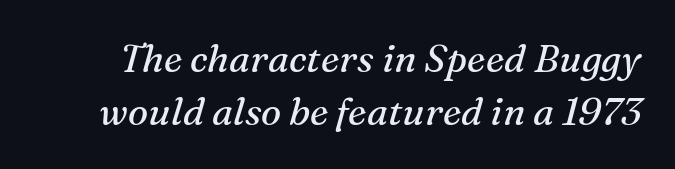
The font is comparable to plain body text, perhaps lighter. Slant detected: the letters are inclined. This is serif lettering, the kind often seen in printed books. Note the varied advance widths — an 'i' is clearly narrower than an 'm'.
